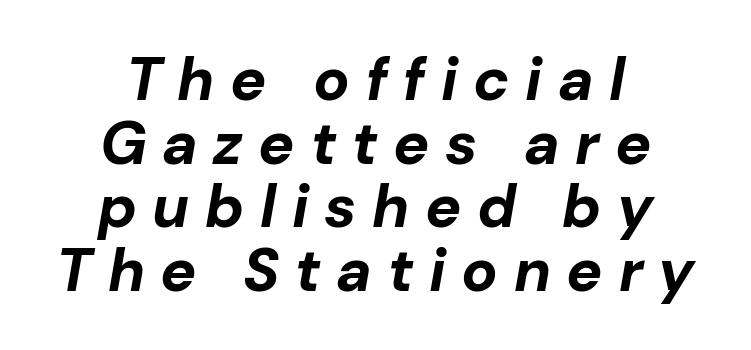
Q: Is the text bold? A: Yes.
Q: Is the text italic (slanted)? A: Yes, it leans right by about 10 degrees.
Q: Is the text underlined? A: No.
Q: How is the paragraph aligned? A: Centered.
Q: Is the spacing between letters normal or unusually wide? A: Unusually wide.
Q: Is the spacing between lines tight, normal or loose? A: Tight.
Q: Width (condensed, normal, or wide)? A: Normal.
Q: Stroke contrast? A: Low.
Q: x-height? A: Medium.
Q: Monospaced? A: No.
